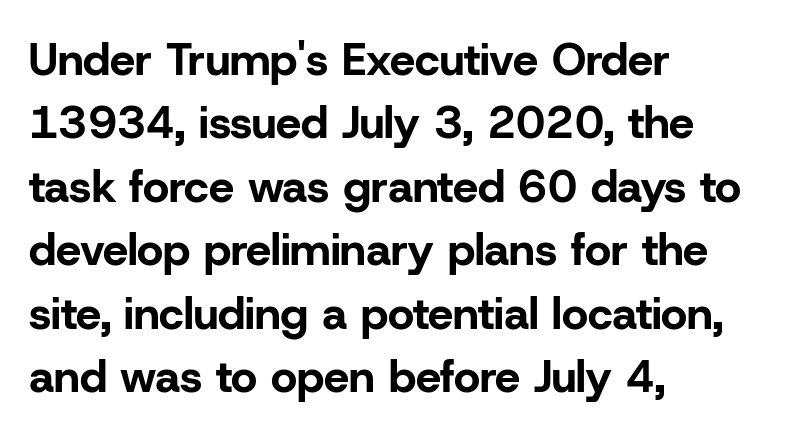
{"serif": "no", "italic": "no", "bold": "yes", "weight": "bold", "width": "normal", "stroke_contrast": "low", "x_height": "medium", "monospaced": "no", "underline": "no", "align": "left", "line_spacing": "normal", "line_spacing_ratio": 1.41, "letter_spacing": "normal", "letter_spacing_em": 0.0, "glyph_px": 45}
